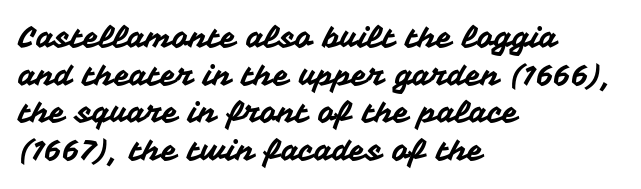
{"serif": "no", "width": "normal", "stroke_contrast": "medium", "x_height": "medium", "monospaced": "no", "underline": "no", "align": "left", "line_spacing": "normal", "line_spacing_ratio": 1.3, "letter_spacing": "normal", "letter_spacing_em": 0.0, "glyph_px": 29}
